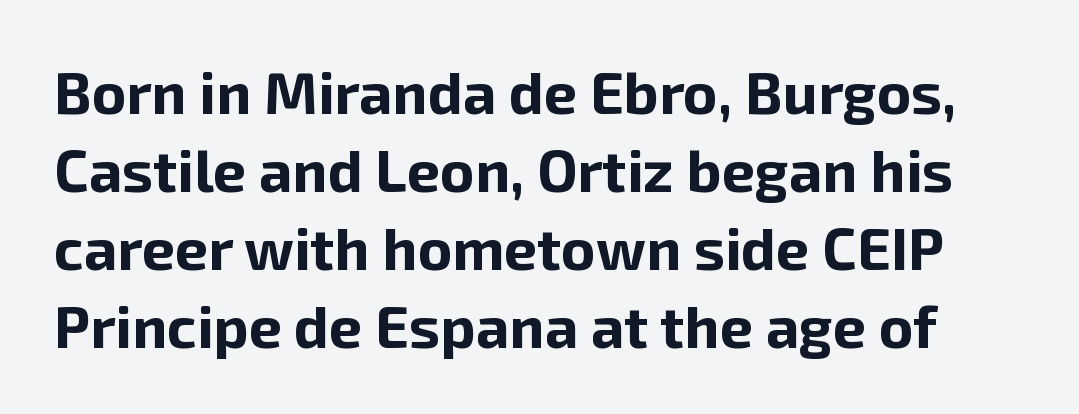
Q: Is the text bold? A: Yes.
Q: Is the text italic (slanted)? A: No, it is upright.
Q: Is the typeface a serif or a sans-serif typeface? A: Sans-serif.
Q: Is the text underlined? A: No.
Q: Is the spacing between letters normal or unusually wide? A: Normal.
Q: Is the spacing between lines tight, normal or loose? A: Normal.
Q: Width (condensed, normal, or wide)? A: Normal.
Q: Stroke contrast? A: Low.
Q: x-height? A: Medium.
Q: Monospaced? A: No.
